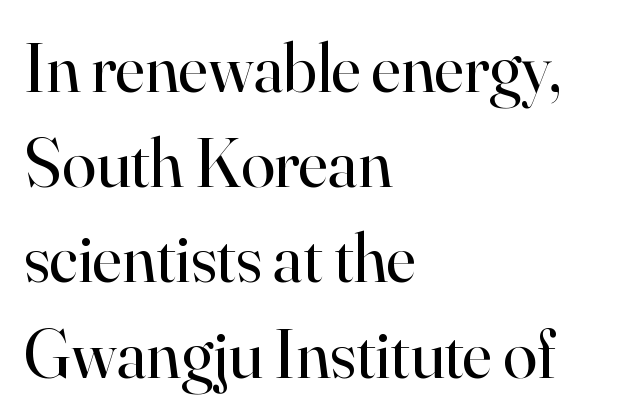
Q: Is the text bold? A: No.
Q: Is the text italic (slanted)? A: No, it is upright.
Q: Is the typeface a serif or a sans-serif typeface? A: Serif.
Q: Is the text underlined? A: No.
Q: How is the paragraph aligned? A: Left-aligned.
Q: Is the spacing between letters normal or unusually wide? A: Normal.
Q: Is the spacing between lines tight, normal or loose? A: Normal.
Q: Width (condensed, normal, or wide)? A: Normal.
Q: Stroke contrast? A: High.
Q: x-height? A: Small.
Q: Monospaced? A: No.
